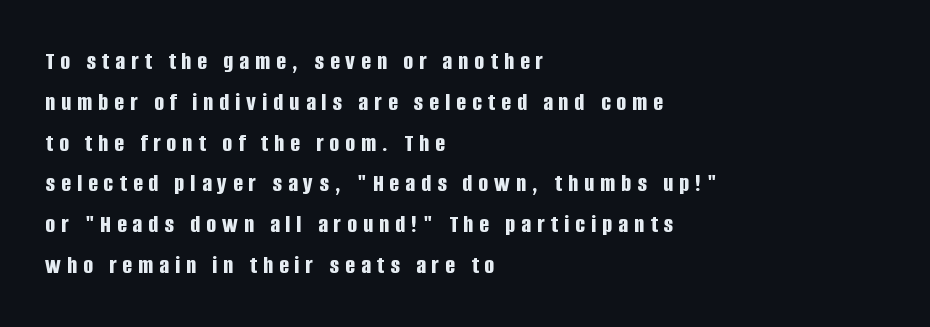
Q: Is the text bold? A: Yes.
Q: Is the text italic (slanted)? A: No, it is upright.
Q: Is the text underlined? A: No.
Q: How is the paragraph aligned? A: Left-aligned.
Q: Is the spacing between letters normal or unusually wide? A: Unusually wide.
Q: Is the spacing between lines tight, normal or loose? A: Normal.
